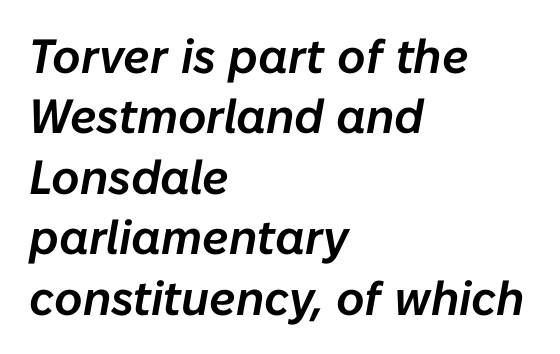
{"italic": "yes", "lean": "right", "slant_degrees": 10, "width": "normal", "stroke_contrast": "low", "x_height": "medium", "monospaced": "no", "underline": "no", "align": "left", "line_spacing": "normal", "line_spacing_ratio": 1.26, "letter_spacing": "normal", "letter_spacing_em": 0.0, "glyph_px": 48}
